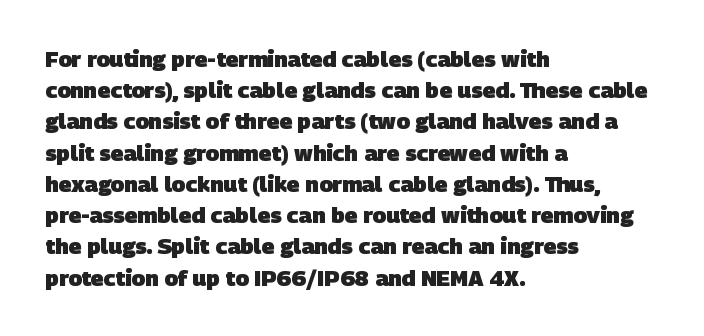
Typesetter's note: full bold, strokes at maximum text heaviness. Vertical spacing — default. The setting favours the left margin, as ordinary paragraphs usually do. Lines of text with bare space underneath. Inter-character spacing is left at the font's built-in metrics.
